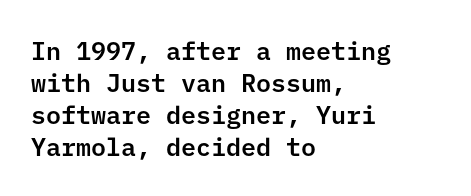
The image shows 25 px text type, upright; set left-aligned, normal line spacing (1.28x), normal letter spacing, not underlined.
